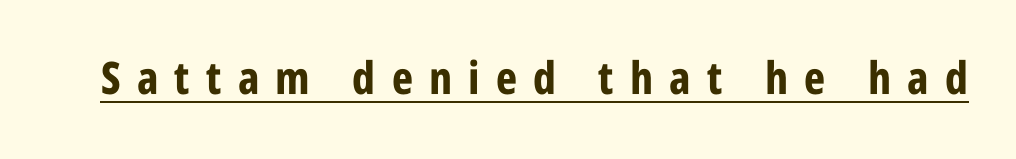
{"serif": "no", "italic": "no", "bold": "yes", "weight": "bold", "width": "condensed", "stroke_contrast": "low", "x_height": "large", "monospaced": "no", "underline": "yes", "letter_spacing": "wide", "letter_spacing_em": 0.36, "glyph_px": 45}
